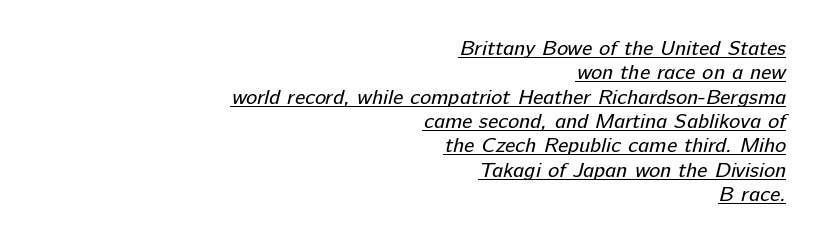
{"bold": "no", "underline": "yes", "align": "right", "line_spacing_ratio": 1.16, "letter_spacing": "normal", "letter_spacing_em": 0.0, "glyph_px": 21}
